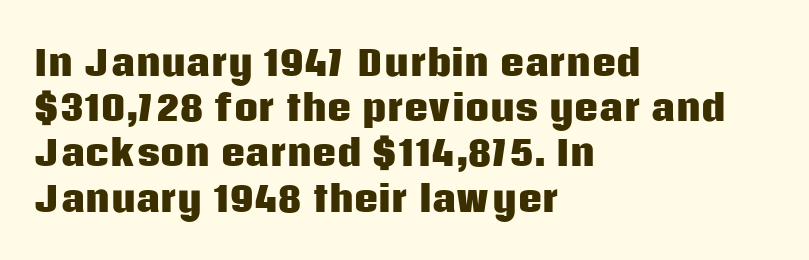
Q: Is the text bold? A: Yes.
Q: Is the text italic (slanted)? A: No, it is upright.
Q: Is the typeface a serif or a sans-serif typeface? A: Sans-serif.
Q: Is the text underlined? A: No.
Q: How is the paragraph aligned? A: Left-aligned.
Q: Is the spacing between letters normal or unusually wide? A: Normal.
Q: Is the spacing between lines tight, normal or loose? A: Normal.
Q: Width (condensed, normal, or wide)? A: Normal.
Q: Stroke contrast? A: Low.
Q: x-height? A: Large.
Q: Monospaced? A: No.
